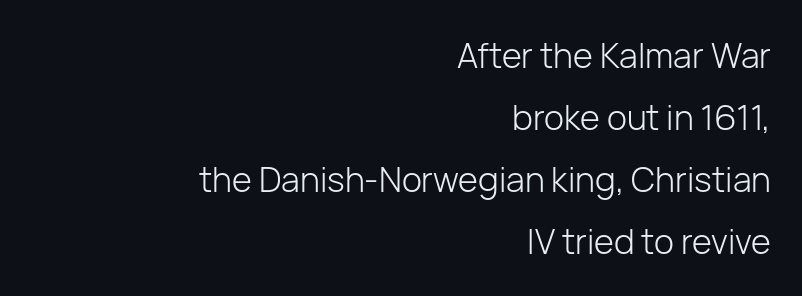
The image shows 34 px light sans-serif type, upright; set right-aligned, line spacing 1.82x, normal letter spacing, not underlined; low stroke contrast and a medium x-height.
